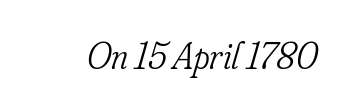
The font's italic variant was chosen for this text. Think of a printed novel: that variable character pitch is what you see here. Nothing heavy about these letters — not bold at all. Decoration check: the copy has no underline.
